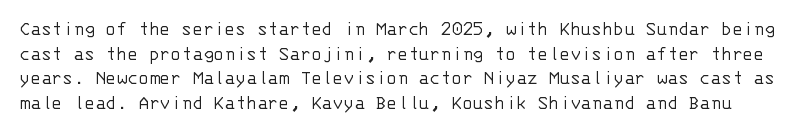
{"italic": "no", "bold": "no", "underline": "no", "line_spacing_ratio": 1.23, "letter_spacing": "normal", "letter_spacing_em": 0.0, "glyph_px": 20}
